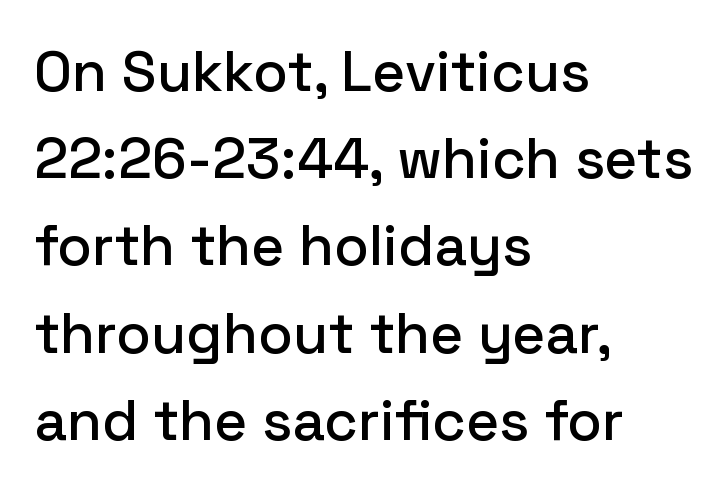
Q: Is the text italic (slanted)? A: No, it is upright.
Q: Is the typeface a serif or a sans-serif typeface? A: Sans-serif.
Q: Is the text underlined? A: No.
Q: How is the paragraph aligned? A: Left-aligned.
Q: Is the spacing between letters normal or unusually wide? A: Normal.
Q: Is the spacing between lines tight, normal or loose? A: Normal.
Q: Width (condensed, normal, or wide)? A: Normal.
Q: Stroke contrast? A: Low.
Q: x-height? A: Medium.
Q: Monospaced? A: No.
